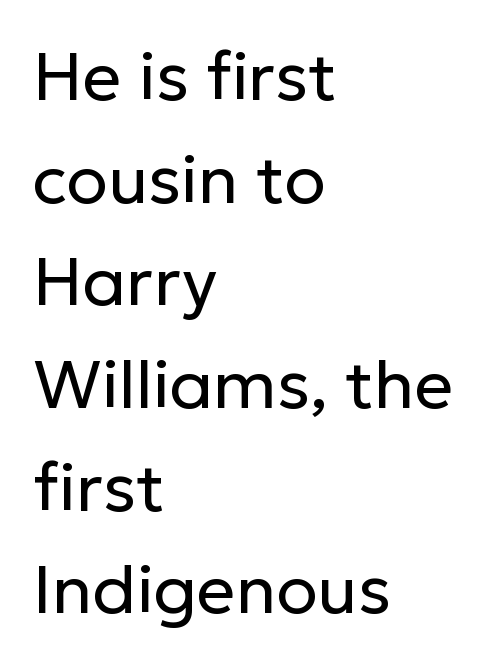
Q: Is the text bold? A: No.
Q: Is the text italic (slanted)? A: No, it is upright.
Q: Is the typeface a serif or a sans-serif typeface? A: Sans-serif.
Q: Is the text underlined? A: No.
Q: How is the paragraph aligned? A: Left-aligned.
Q: Is the spacing between letters normal or unusually wide? A: Normal.
Q: Is the spacing between lines tight, normal or loose? A: Normal.
Q: Width (condensed, normal, or wide)? A: Normal.
Q: Stroke contrast? A: Low.
Q: x-height? A: Medium.
Q: Monospaced? A: No.
